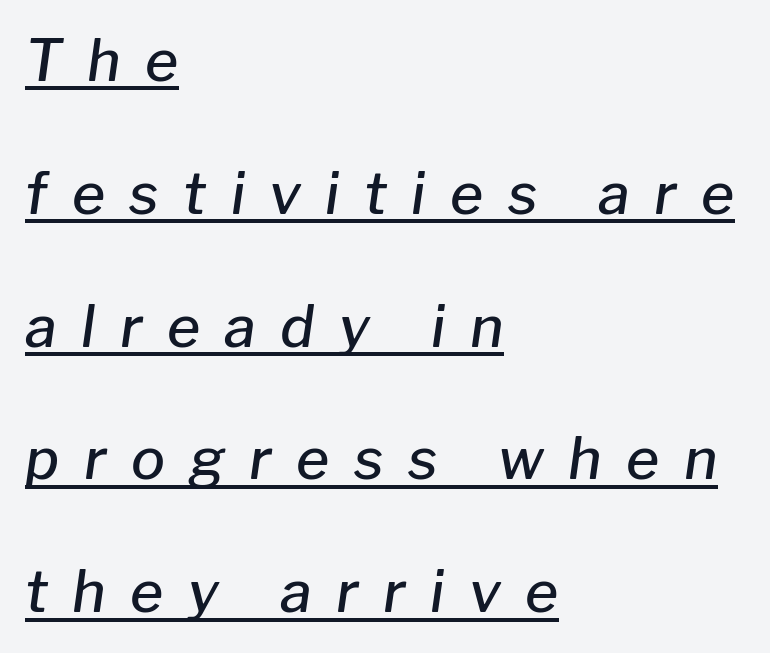
The image shows 57 px semibold type, italic (leaning right); set left-aligned, loose line spacing (2.33x), unusually wide letter spacing (+0.43 em), underlined; low stroke contrast and a medium x-height.
